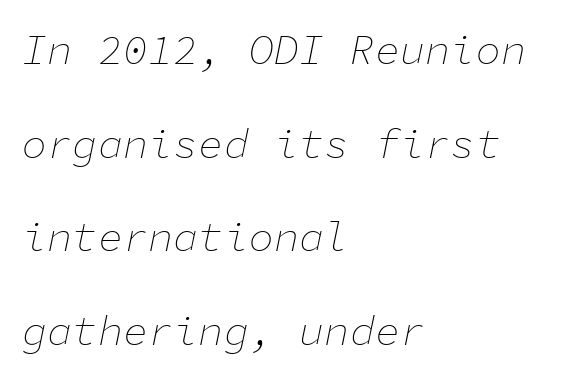
Q: Is the text bold? A: No.
Q: Is the text italic (slanted)? A: Yes, it leans right by about 11 degrees.
Q: Is the text underlined? A: No.
Q: How is the paragraph aligned? A: Left-aligned.
Q: Is the spacing between letters normal or unusually wide? A: Normal.
Q: Is the spacing between lines tight, normal or loose? A: Loose.
Q: Width (condensed, normal, or wide)? A: Normal.
Q: Stroke contrast? A: Low.
Q: x-height? A: Medium.
Q: Monospaced? A: Yes.
